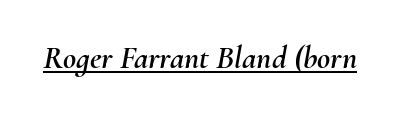
Q: Is the text italic (slanted)? A: Yes, it leans right by about 10 degrees.
Q: Is the text underlined? A: Yes.
Q: Is the spacing between letters normal or unusually wide? A: Normal.
Q: Width (condensed, normal, or wide)? A: Normal.
Q: Stroke contrast? A: Medium.
Q: x-height? A: Small.
Q: Monospaced? A: No.
